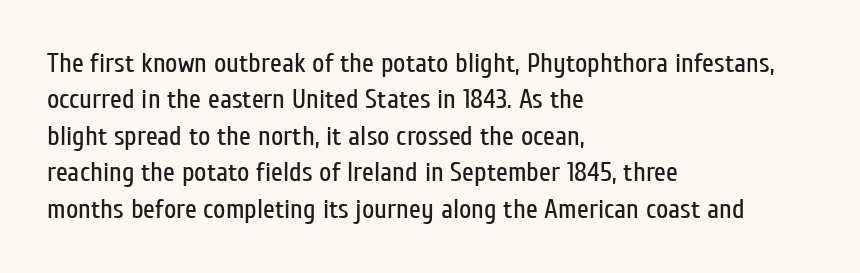
Upright lettering throughout. Reading down the column, the eye jumps a familiar distance to each next line. The typesetting does not lean heavy: it is not bold. Horizontal alignment here is leftward, the default for most running prose. The space directly below the letters is spotless. Glyph-to-glyph distance matches everyday printed text.
